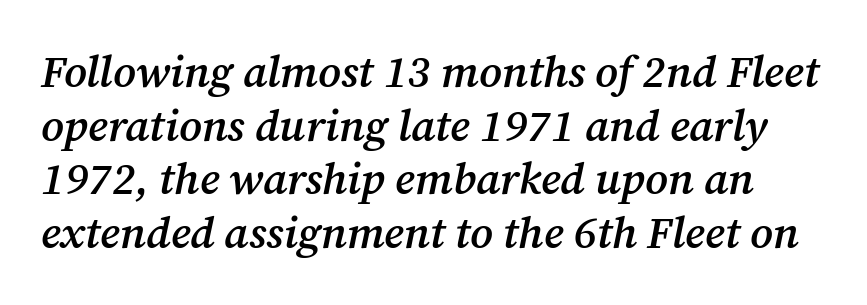
Q: Is the text bold? A: Semi-bold.
Q: Is the text italic (slanted)? A: Yes, it leans right by about 12 degrees.
Q: Is the typeface a serif or a sans-serif typeface? A: Serif.
Q: Is the text underlined? A: No.
Q: Is the spacing between letters normal or unusually wide? A: Normal.
Q: Width (condensed, normal, or wide)? A: Normal.
Q: Stroke contrast? A: Medium.
Q: x-height? A: Medium.
Q: Monospaced? A: No.
